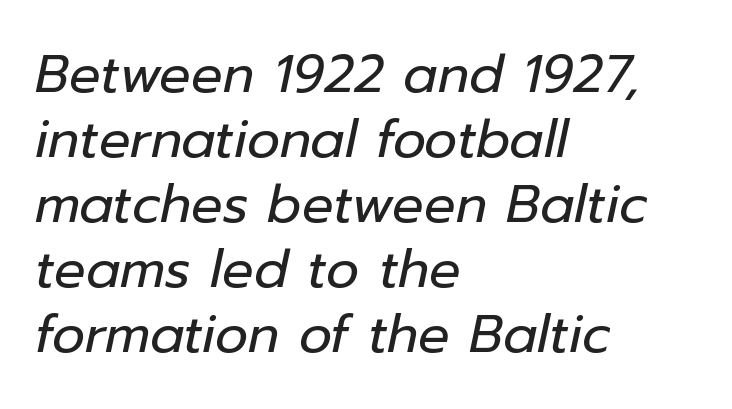
The image shows 52 px regular-weight type, italic (leaning right); set left-aligned, normal line spacing (1.25x), normal letter spacing, not underlined; low stroke contrast and a medium x-height.
